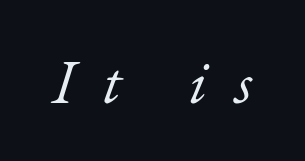
The image shows 63 px light serif type, italic (leaning right); set unusually wide letter spacing (+0.44 em), not underlined; low stroke contrast and a small x-height.
